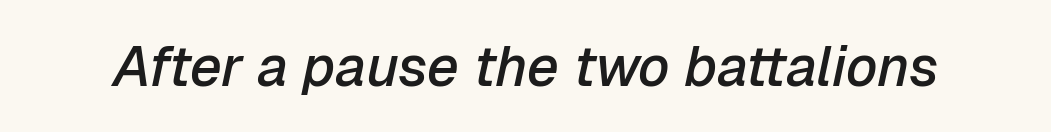
{"italic": "yes", "lean": "right", "slant_degrees": 12, "bold": "semi", "weight": "semibold", "width": "normal", "stroke_contrast": "low", "x_height": "medium", "monospaced": "no", "underline": "no", "letter_spacing": "normal", "letter_spacing_em": 0.0, "glyph_px": 56}
